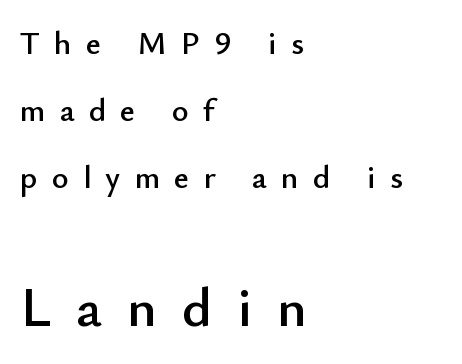
The image shows 56 px sans-serif type, upright; set left-aligned, loose line spacing (2.1x), unusually wide letter spacing (+0.45 em), not underlined; the second (bottom) block is 1.75x larger; low stroke contrast and a small x-height.
